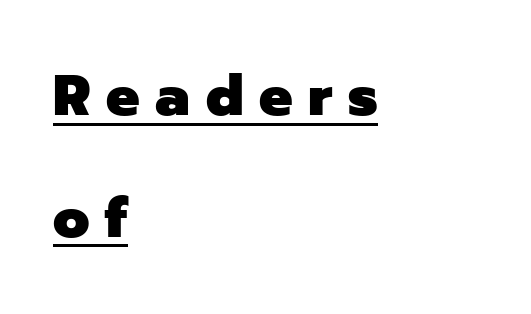
The image shows 56 px heavy sans-serif type, upright; set left-aligned, loose line spacing (2.17x), unusually wide letter spacing (+0.28 em), underlined; low stroke contrast and a medium x-height.
